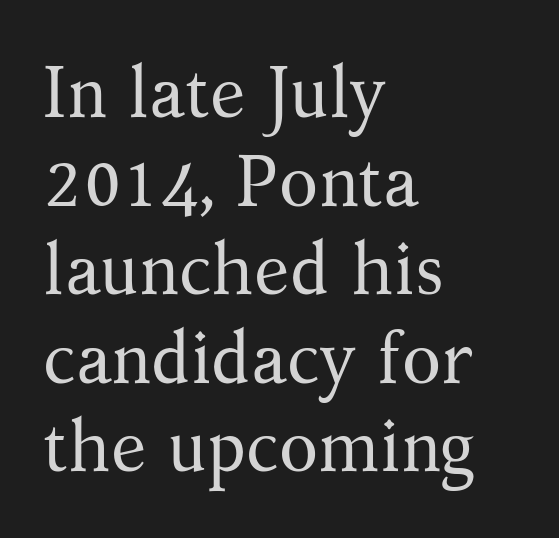
Q: Is the text bold? A: No.
Q: Is the text italic (slanted)? A: No, it is upright.
Q: Is the typeface a serif or a sans-serif typeface? A: Serif.
Q: Is the text underlined? A: No.
Q: How is the paragraph aligned? A: Left-aligned.
Q: Is the spacing between letters normal or unusually wide? A: Normal.
Q: Width (condensed, normal, or wide)? A: Normal.
Q: Stroke contrast? A: Medium.
Q: x-height? A: Medium.
Q: Monospaced? A: No.
